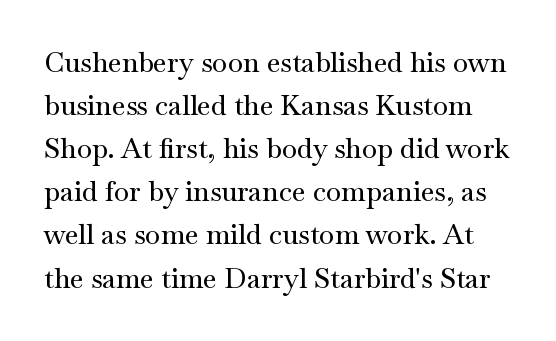
{"serif": "yes", "italic": "no", "width": "wide", "stroke_contrast": "medium", "x_height": "small", "monospaced": "no", "underline": "no", "line_spacing": "normal", "line_spacing_ratio": 1.54, "letter_spacing": "normal", "letter_spacing_em": 0.0, "glyph_px": 28}
